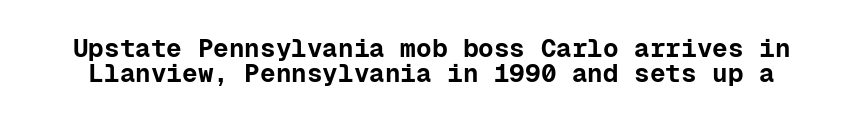
Q: Is the text bold? A: Yes.
Q: Is the text italic (slanted)? A: No, it is upright.
Q: Is the text underlined? A: No.
Q: Is the spacing between letters normal or unusually wide? A: Normal.
Q: Is the spacing between lines tight, normal or loose? A: Tight.
